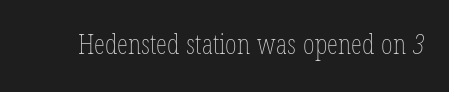
Q: Is the text bold? A: No.
Q: Is the text underlined? A: No.
Q: Is the spacing between letters normal or unusually wide? A: Normal.
Q: Width (condensed, normal, or wide)? A: Condensed.
Q: Stroke contrast? A: Low.
Q: x-height? A: Medium.
Q: Monospaced? A: No.
